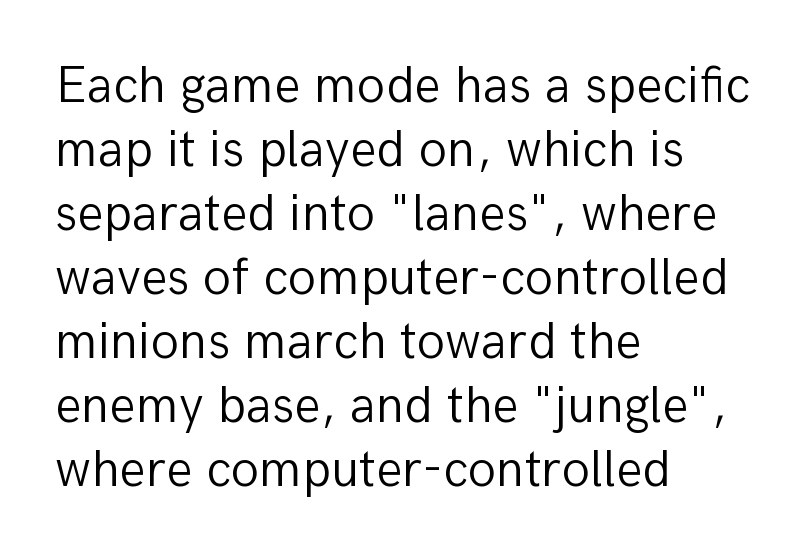
{"serif": "no", "italic": "no", "bold": "no", "weight": "light", "width": "normal", "stroke_contrast": "low", "x_height": "medium", "monospaced": "no", "underline": "no", "align": "left", "line_spacing_ratio": 1.23, "letter_spacing": "normal", "letter_spacing_em": 0.0, "glyph_px": 52}
